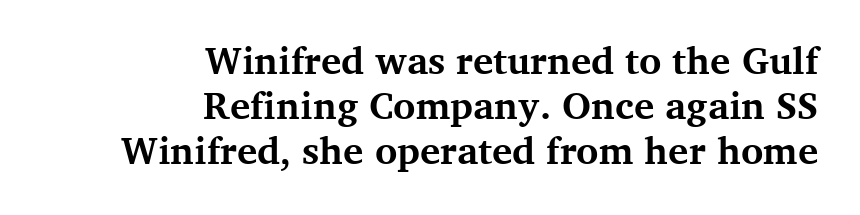
{"serif": "yes", "italic": "no", "bold": "yes", "weight": "bold", "width": "normal", "stroke_contrast": "medium", "x_height": "medium", "monospaced": "no", "underline": "no", "align": "right", "line_spacing_ratio": 1.18, "letter_spacing": "normal", "letter_spacing_em": 0.0, "glyph_px": 38}
